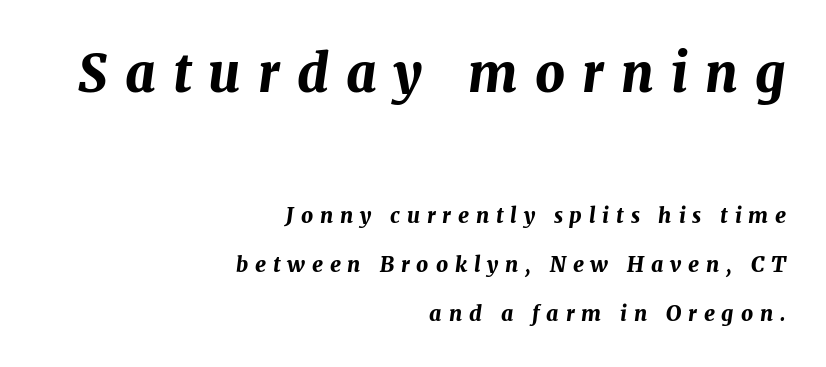
The image shows 52 px bold type, italic (leaning right); set right-aligned, loose line spacing (2.32x), unusually wide letter spacing (+0.33 em), not underlined; the first (top) block is 2.48x larger; medium stroke contrast and a medium x-height.
